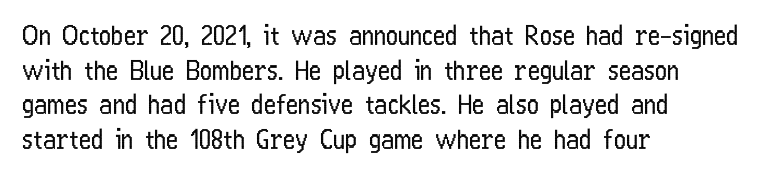
The image shows 26 px text type, upright; set left-aligned, normal line spacing (1.33x), normal letter spacing, not underlined.
